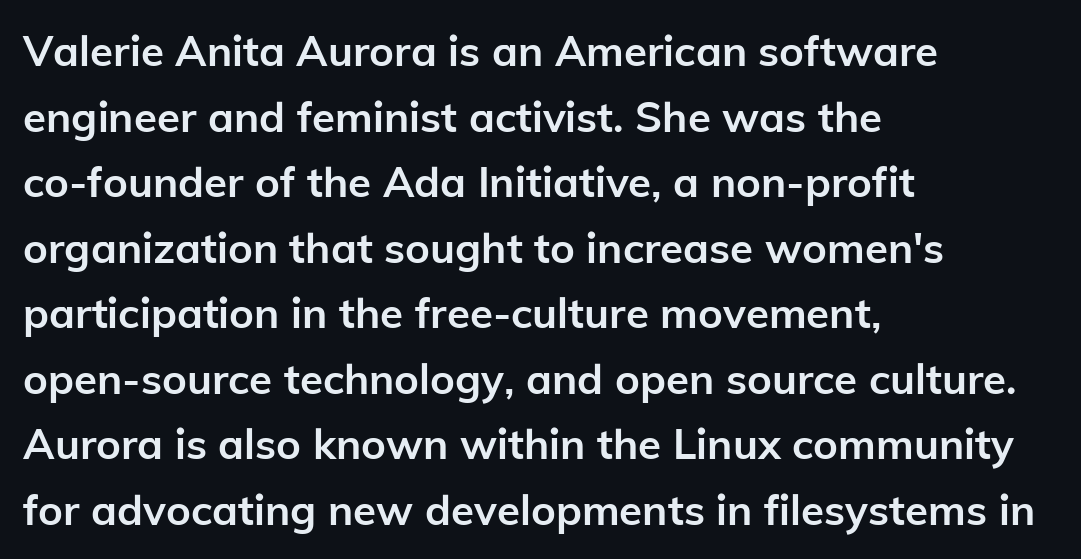
Short and long lines alike share a common starting point at left. Compared with typical paragraphs, the rows here are spaced about the same. Rule under the text: the space is simply empty. Caption: standard tracking, unaltered. The passage shown is typeset with a sans-serif family.
